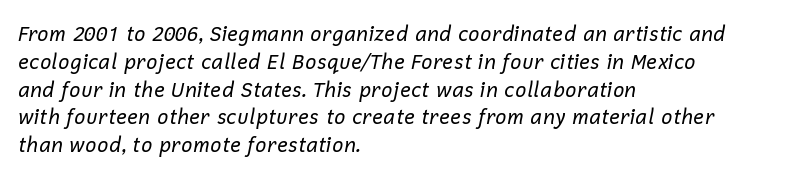
Q: Is the text bold? A: No.
Q: Is the text italic (slanted)? A: Yes, it leans right by about 12 degrees.
Q: Is the text underlined? A: No.
Q: How is the paragraph aligned? A: Left-aligned.
Q: Is the spacing between letters normal or unusually wide? A: Normal.
Q: Is the spacing between lines tight, normal or loose? A: Normal.
